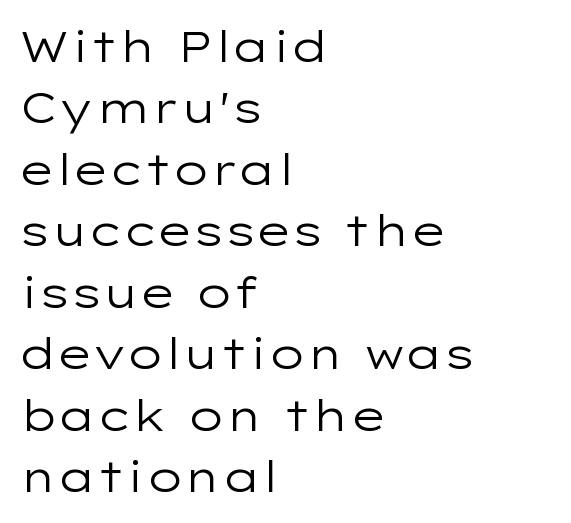
The image shows 43 px regular-weight, wide sans-serif type, upright; set left-aligned, normal line spacing (1.43x), normal letter spacing, not underlined; low stroke contrast and a medium x-height.
